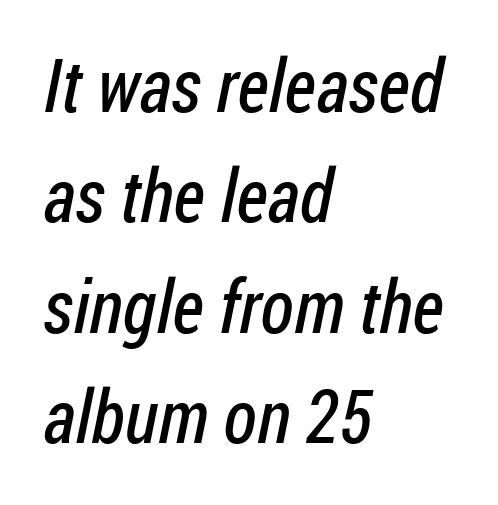
To sum up the face: it is a sans, with no serifs. Only glyphs here, with clear space below each row. Typeset ragged right — the left edge is the straight one. The passage shown is typed in a proportional face where columns would drift. Horizontal bands of white between lines are of average thickness.
